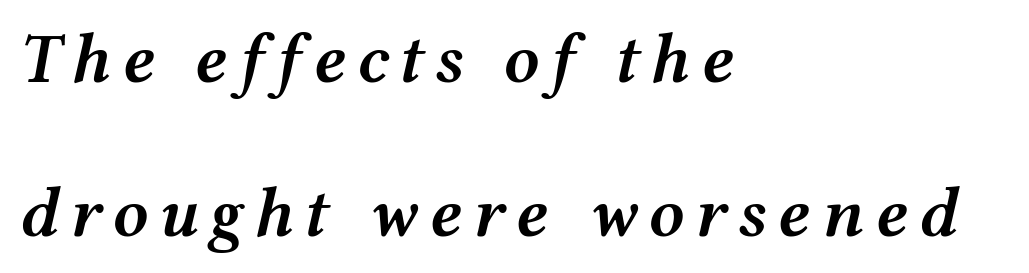
{"italic": "yes", "lean": "right", "slant_degrees": 12, "bold": "semi", "weight": "semibold", "width": "wide", "stroke_contrast": "medium", "x_height": "medium", "monospaced": "no", "underline": "no", "align": "left", "line_spacing": "loose", "line_spacing_ratio": 2.17, "glyph_px": 71}
